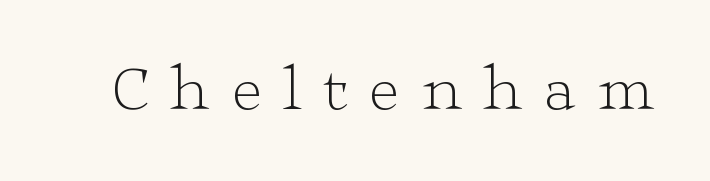
Q: Is the text bold? A: No.
Q: Is the text italic (slanted)? A: No, it is upright.
Q: Is the typeface a serif or a sans-serif typeface? A: Serif.
Q: Is the text underlined? A: No.
Q: Is the spacing between letters normal or unusually wide? A: Unusually wide.
Q: Width (condensed, normal, or wide)? A: Wide.
Q: Stroke contrast? A: Low.
Q: x-height? A: Medium.
Q: Monospaced? A: No.
